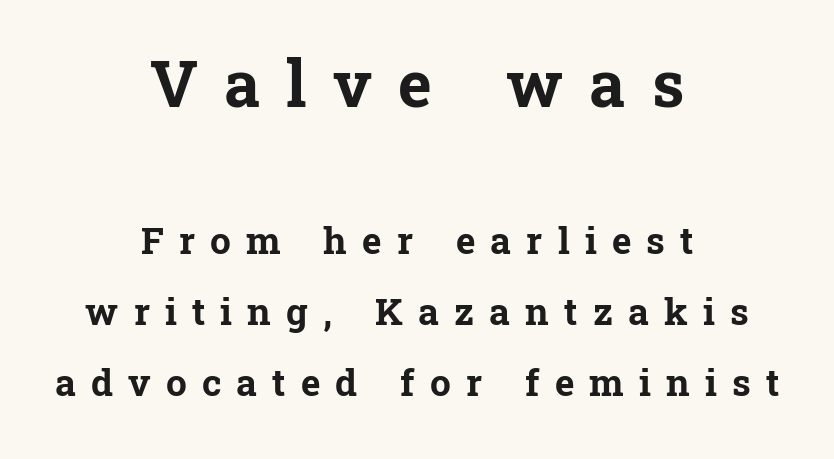
The font's upright variant was chosen for this text. Typographic density is high because the face is bold. This rendering employs a face with finishing strokes, i.e., a serif. A typesetter would call this proportional, since set widths differ per character. Horizontal bands of white between lines are thick stripes.
